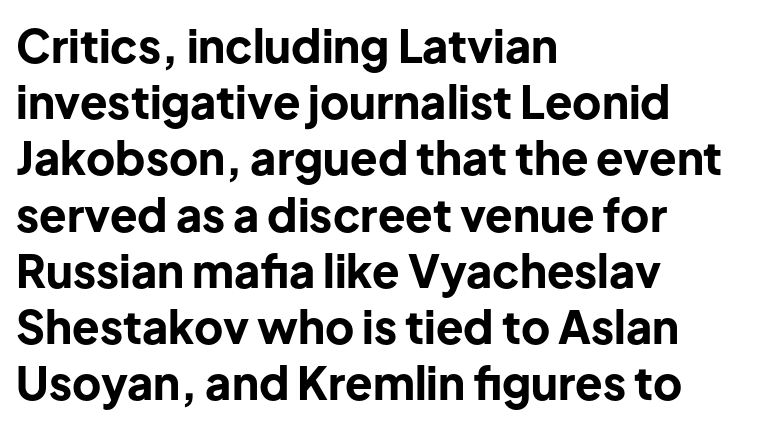
Anything drawn beneath the words? Only blank space. The line texture is even and compact thanks to regular tracking. Proportional: the letters do not fall into vertical columns. Plenty of ink on the page — the face is bold. The type sits square on the baseline with zero lean. Grotesque or geometric, the face here clearly has no serifs.
